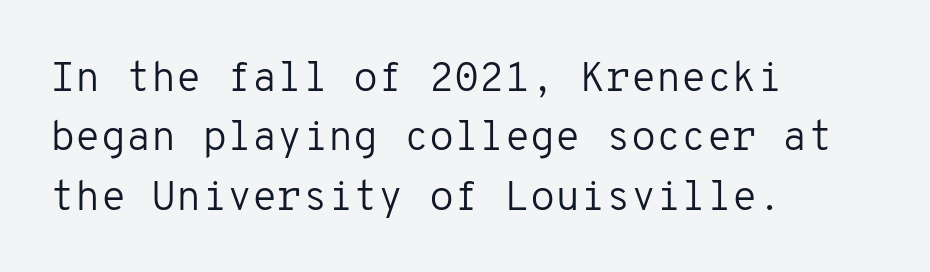
Q: Is the text bold? A: No.
Q: Is the text italic (slanted)? A: No, it is upright.
Q: Is the typeface a serif or a sans-serif typeface? A: Sans-serif.
Q: Is the text underlined? A: No.
Q: How is the paragraph aligned? A: Left-aligned.
Q: Is the spacing between letters normal or unusually wide? A: Normal.
Q: Is the spacing between lines tight, normal or loose? A: Normal.
Q: Width (condensed, normal, or wide)? A: Normal.
Q: Stroke contrast? A: Low.
Q: x-height? A: Medium.
Q: Monospaced? A: Yes.
